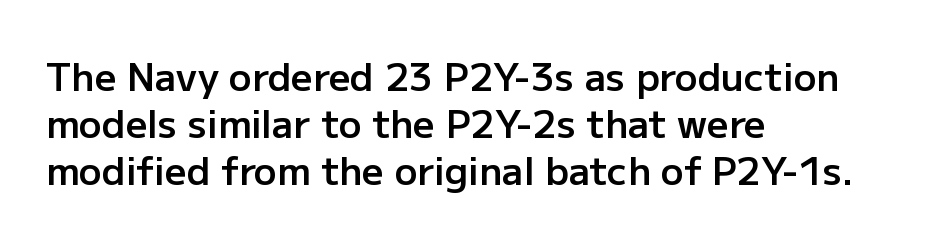
The image shows 38 px semibold sans-serif type, upright; set left-aligned, line spacing 1.24x, normal letter spacing, not underlined; low stroke contrast and a medium x-height.
